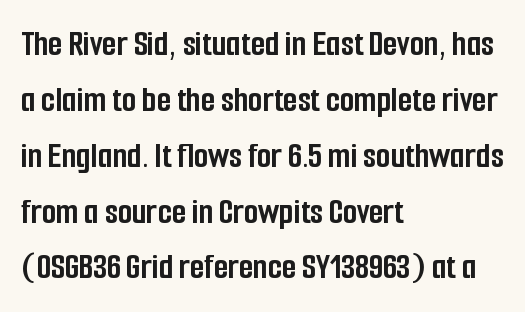
{"serif": "no", "italic": "no", "bold": "yes", "weight": "semibold", "width": "condensed", "stroke_contrast": "low", "x_height": "medium", "monospaced": "no", "underline": "no", "align": "left", "line_spacing": "normal", "line_spacing_ratio": 1.51, "letter_spacing": "normal", "letter_spacing_em": 0.0, "glyph_px": 37}
